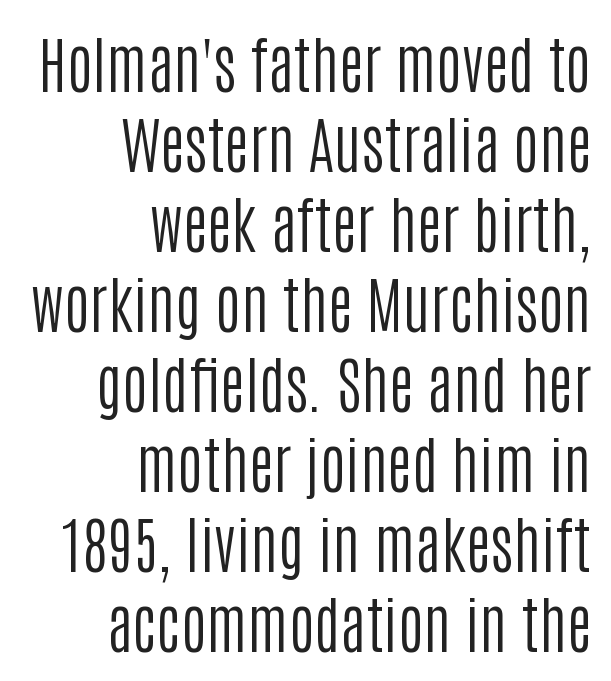
Q: Is the text bold? A: No.
Q: Is the text italic (slanted)? A: No, it is upright.
Q: Is the typeface a serif or a sans-serif typeface? A: Sans-serif.
Q: Is the text underlined? A: No.
Q: How is the paragraph aligned? A: Right-aligned.
Q: Is the spacing between letters normal or unusually wide? A: Normal.
Q: Is the spacing between lines tight, normal or loose? A: Normal.
Q: Width (condensed, normal, or wide)? A: Condensed.
Q: Stroke contrast? A: Low.
Q: x-height? A: Large.
Q: Monospaced? A: No.
